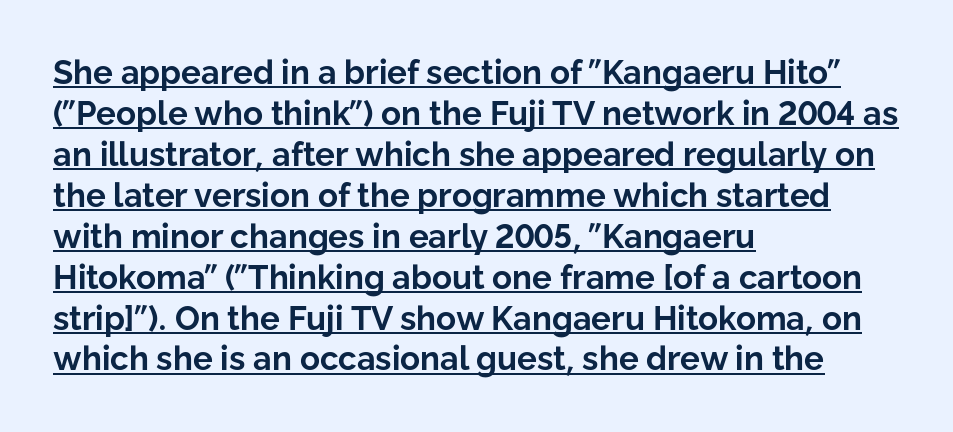
Q: Is the text bold? A: Yes.
Q: Is the text italic (slanted)? A: No, it is upright.
Q: Is the typeface a serif or a sans-serif typeface? A: Sans-serif.
Q: Is the text underlined? A: Yes.
Q: How is the paragraph aligned? A: Left-aligned.
Q: Is the spacing between letters normal or unusually wide? A: Normal.
Q: Width (condensed, normal, or wide)? A: Normal.
Q: Stroke contrast? A: Low.
Q: x-height? A: Medium.
Q: Monospaced? A: No.
